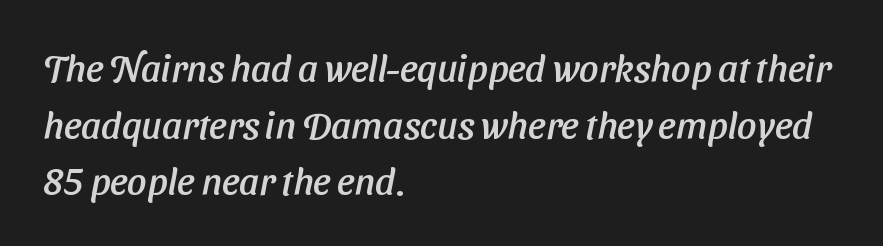
This block has exactly the height ordinary leading produces. Does the copy run flush right? No — it runs flush left. This rendering employs a face without finishing strokes, i.e., a sans-serif. The horizontal fit of the characters is conventional and even.
